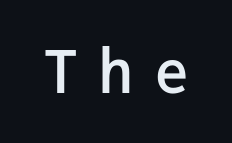
Q: Is the text bold? A: Semi-bold.
Q: Is the text italic (slanted)? A: No, it is upright.
Q: Is the typeface a serif or a sans-serif typeface? A: Sans-serif.
Q: Is the text underlined? A: No.
Q: Is the spacing between letters normal or unusually wide? A: Unusually wide.
Q: Width (condensed, normal, or wide)? A: Normal.
Q: Stroke contrast? A: Low.
Q: x-height? A: Medium.
Q: Monospaced? A: Yes.
